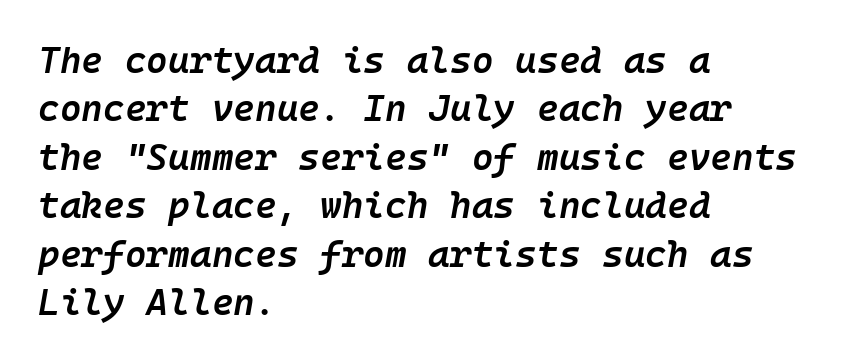
Leftover space on each line is placed entirely after the last word. A normal amount of white space separates one row of letters from the next. Looking at the ascenders, they clearly lean. The face used here is a semibold: visibly heavier than regular, lighter than bold. Honestly, there is no underline to notice here at all.
